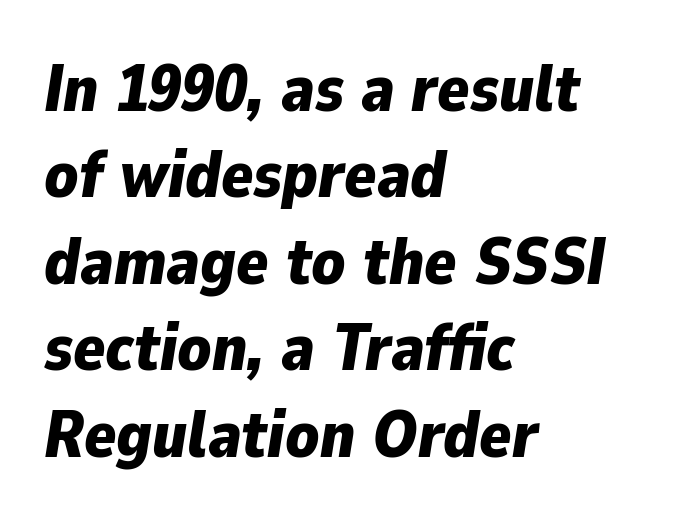
Does the weight exceed regular? Yes, all the way to bold. Line starts are locked; line ends wander. Think of a printed novel: that variable character pitch is what you see here. The letters are slanted; this is an italic face.
